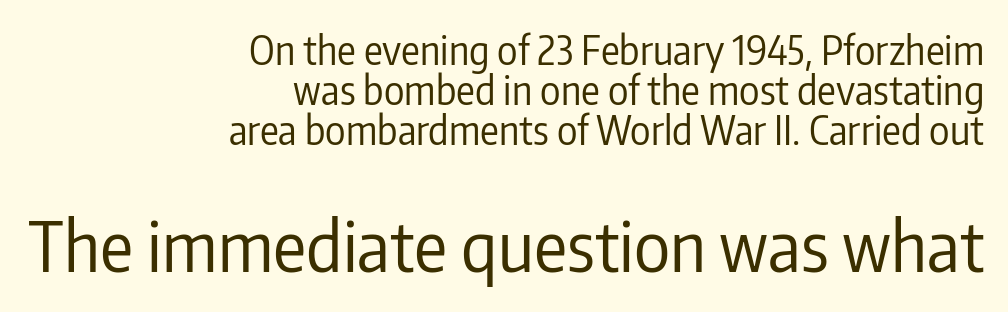
The image shows 69 px regular-weight, condensed sans-serif type, upright; set right-aligned, tight line spacing (1.03x), normal letter spacing, not underlined; the second (bottom) block is 1.77x larger; low stroke contrast and a medium x-height.
